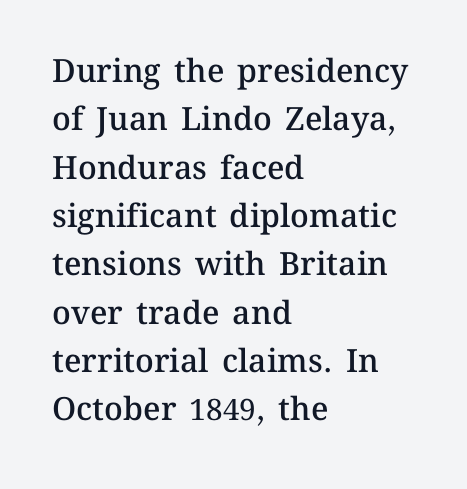
The image shows 32 px semibold type, upright; set left-aligned, normal line spacing (1.51x), normal letter spacing, not underlined; medium stroke contrast and a medium x-height.
